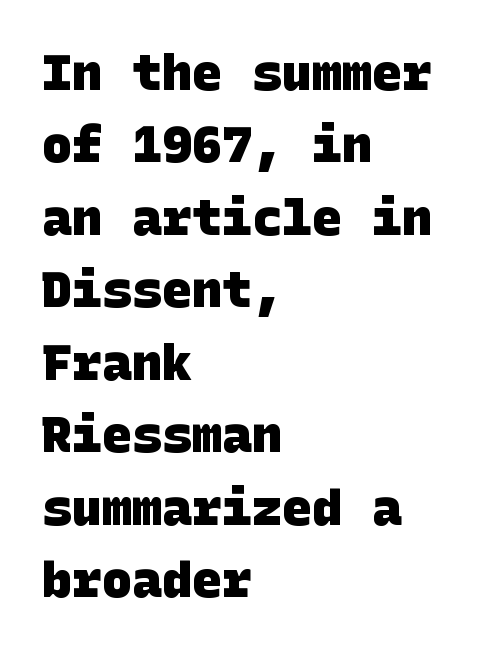
The line-height multiplier appears to be the usual default. Line beginnings align vertically; line endings do not. The specimen omits any rule beneath the text block's lines. Nothing sits at the stroke ends, so this counts as sans-serif.
